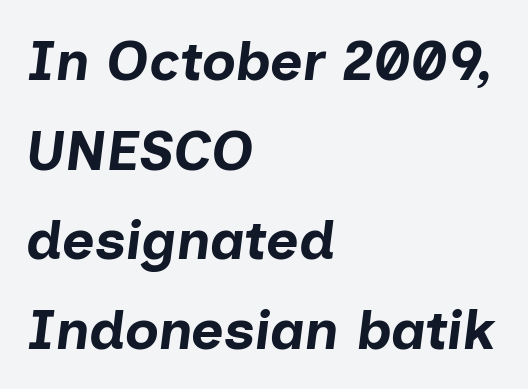
Q: Is the text bold? A: Yes.
Q: Is the text italic (slanted)? A: Yes, it leans right by about 7 degrees.
Q: Is the text underlined? A: No.
Q: How is the paragraph aligned? A: Left-aligned.
Q: Is the spacing between letters normal or unusually wide? A: Normal.
Q: Is the spacing between lines tight, normal or loose? A: Normal.
Q: Width (condensed, normal, or wide)? A: Normal.
Q: Stroke contrast? A: Low.
Q: x-height? A: Medium.
Q: Monospaced? A: No.
